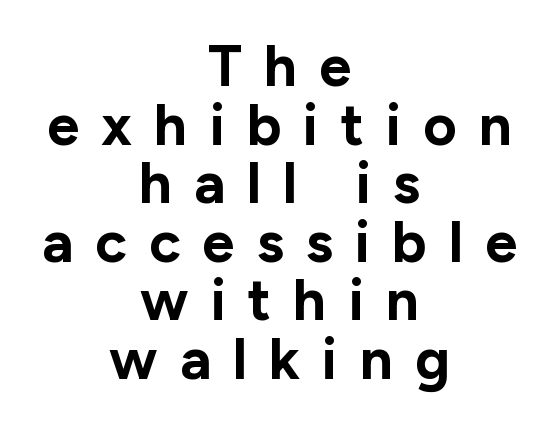
The image shows 58 px bold sans-serif type, upright; set centered, tight line spacing (1.01x), unusually wide letter spacing (+0.38 em), not underlined; low stroke contrast and a medium x-height.
